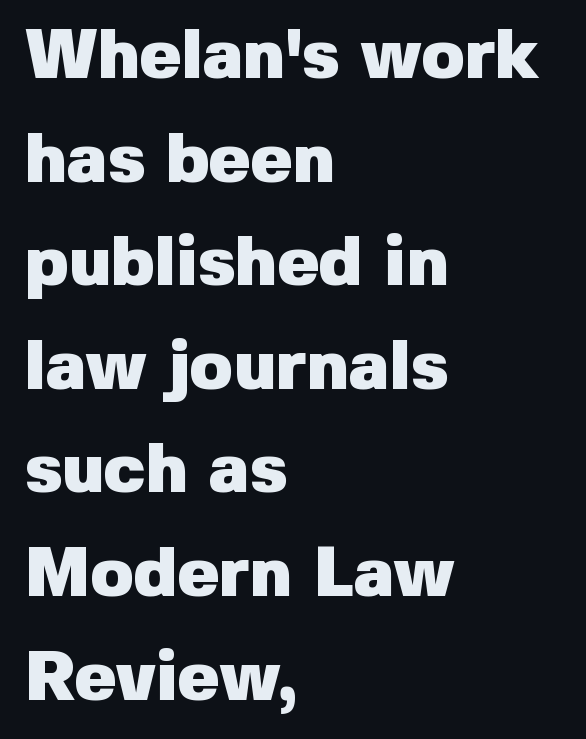
Q: Is the text bold? A: Yes.
Q: Is the text italic (slanted)? A: No, it is upright.
Q: Is the typeface a serif or a sans-serif typeface? A: Sans-serif.
Q: Is the text underlined? A: No.
Q: How is the paragraph aligned? A: Left-aligned.
Q: Is the spacing between letters normal or unusually wide? A: Normal.
Q: Is the spacing between lines tight, normal or loose? A: Normal.
Q: Width (condensed, normal, or wide)? A: Normal.
Q: Stroke contrast? A: Low.
Q: x-height? A: Medium.
Q: Monospaced? A: No.
